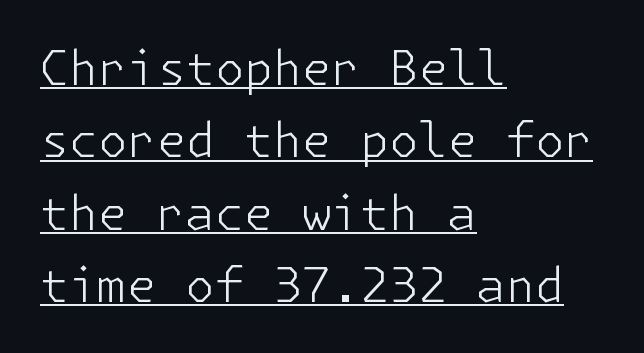
The image shows 47 px light sans-serif type, upright; set left-aligned, normal line spacing (1.54x), normal letter spacing, underlined; low stroke contrast and a medium x-height.
